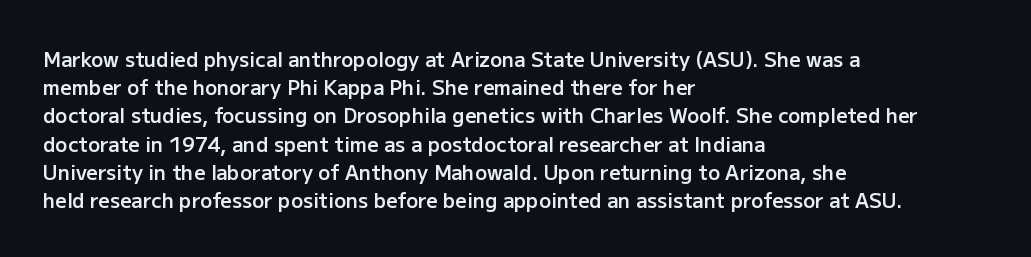
This is moderately heavy type, rendered in semibold. A bare baseline throughout the passage. Caption: standard tracking, unaltered. A typesetter would mark this as roman, not italic. The rows are spaced the way most documents space them. A classic flush-left, rag-right setting is used for this passage.
